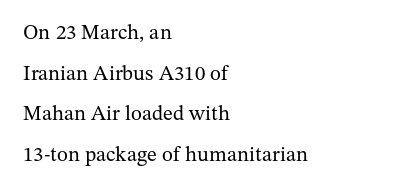
The image shows 21 px text type, upright; set left-aligned, loose line spacing (1.93x), normal letter spacing, not underlined.
